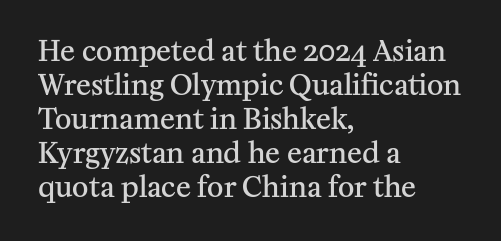
Nothing unusual about the tracking: characters are spaced as the font intends. Old-style or modern, the face here clearly has serifs. Designer's note — italics off, roman on. Is this a fixed-width face? No — the glyphs have proportional, varying widths. Where is the straight margin? On the left. The strip under each line holds only bare page.
